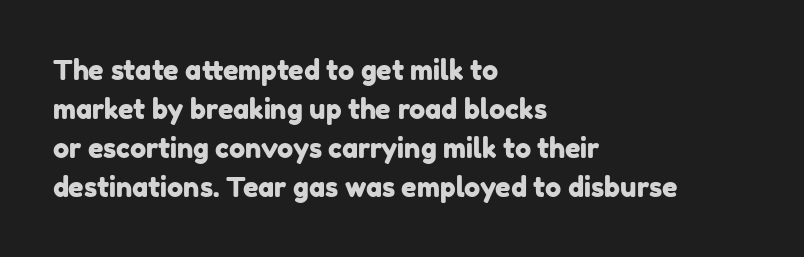
The image shows 27 px text type; set left-aligned, normal line spacing (1.44x), normal letter spacing, not underlined.
